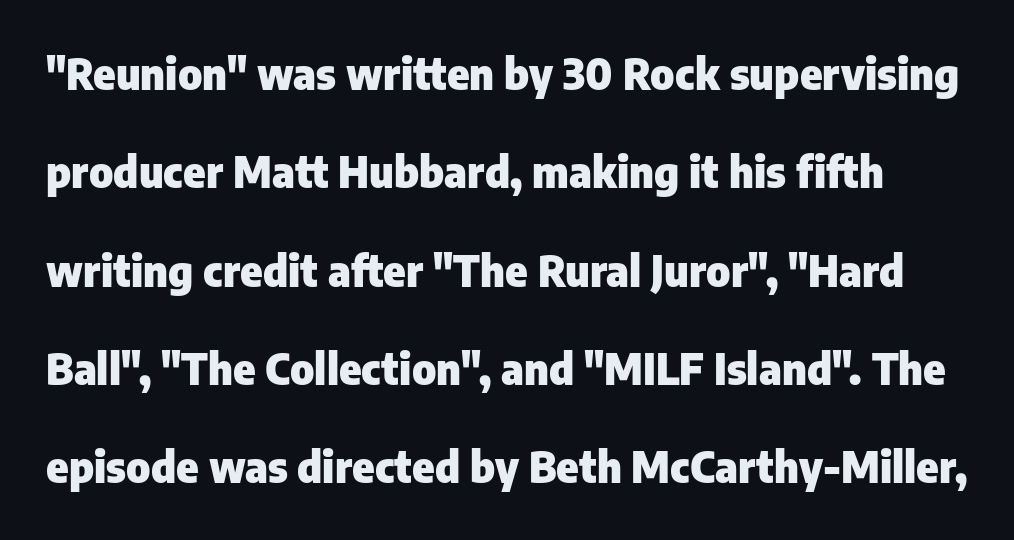
A typesetter would call this proportional, since set widths differ per character. These words are printed bold, with thick strokes throughout. Beneath every word, the page is bare. Vertically, the passage feels expansive, rows floating well apart.
